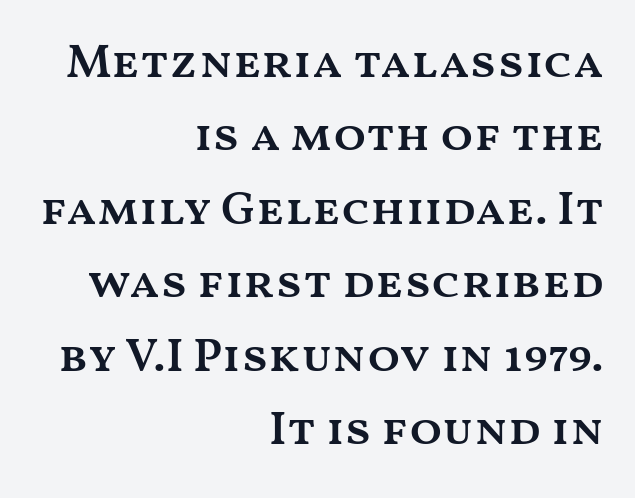
{"italic": "no", "bold": "semi", "weight": "semibold", "width": "wide", "stroke_contrast": "medium", "x_height": "medium", "monospaced": "no", "underline": "no", "align": "right", "line_spacing": "normal", "line_spacing_ratio": 1.53, "letter_spacing": "normal", "letter_spacing_em": 0.0, "glyph_px": 48}
